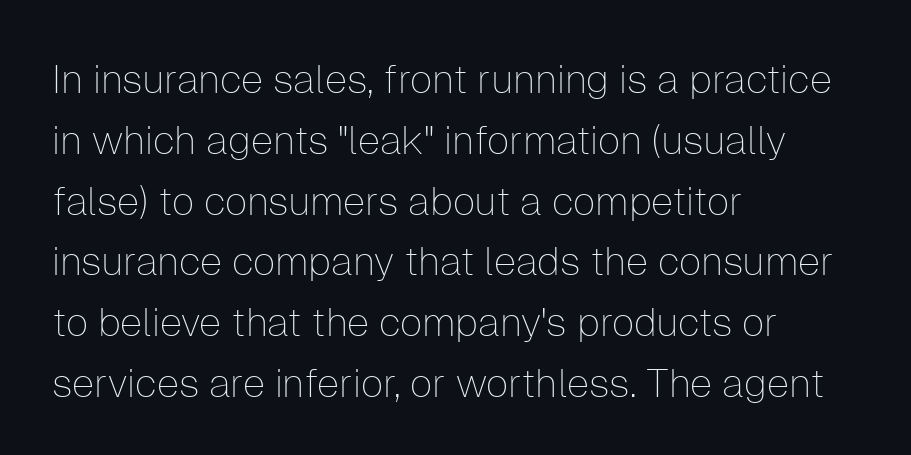
{"serif": "no", "italic": "no", "bold": "no", "weight": "thin", "width": "normal", "stroke_contrast": "low", "x_height": "medium", "monospaced": "no", "underline": "no", "align": "left", "line_spacing": "normal", "line_spacing_ratio": 1.52, "letter_spacing": "normal", "letter_spacing_em": 0.0, "glyph_px": 40}
